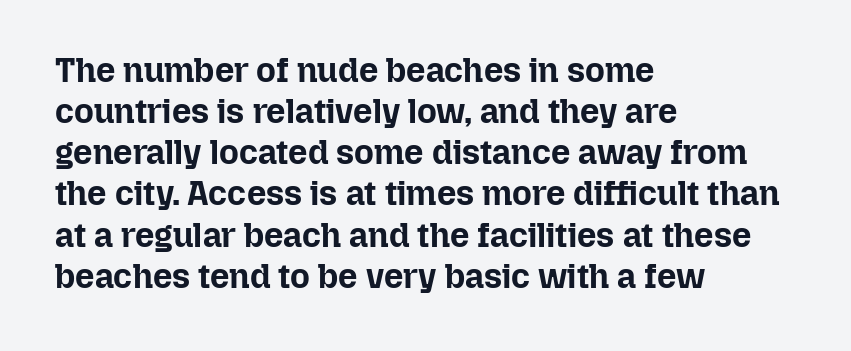
These lines keep a tight, regular rhythm from letter to letter. This is heavy type, rendered in bold. When letters stand straight like this, we call the style roman or upright. Note the varied advance widths — an 'i' is clearly narrower than an 'm'. Anything drawn beneath the words? Only blank space.
